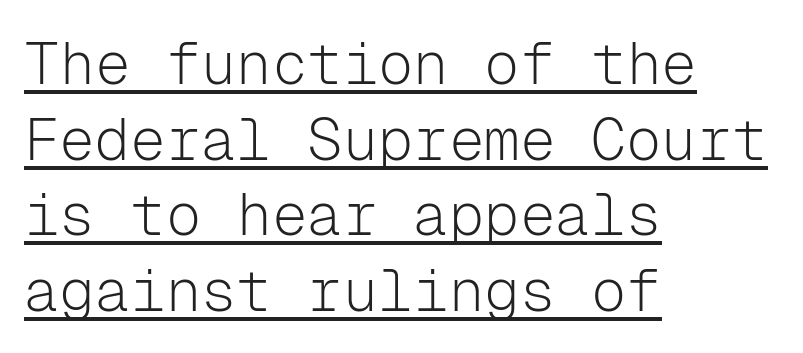
Q: Is the text bold? A: No.
Q: Is the text italic (slanted)? A: No, it is upright.
Q: Is the typeface a serif or a sans-serif typeface? A: Sans-serif.
Q: Is the text underlined? A: Yes.
Q: How is the paragraph aligned? A: Left-aligned.
Q: Is the spacing between letters normal or unusually wide? A: Normal.
Q: Is the spacing between lines tight, normal or loose? A: Normal.
Q: Width (condensed, normal, or wide)? A: Normal.
Q: Stroke contrast? A: Low.
Q: x-height? A: Medium.
Q: Monospaced? A: Yes.
